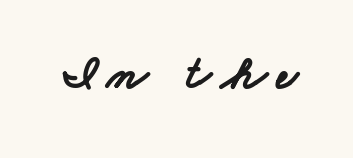
The image shows 47 px bold, wide sans-serif type; set unusually wide letter spacing (+0.21 em), not underlined; low stroke contrast and a small x-height.
